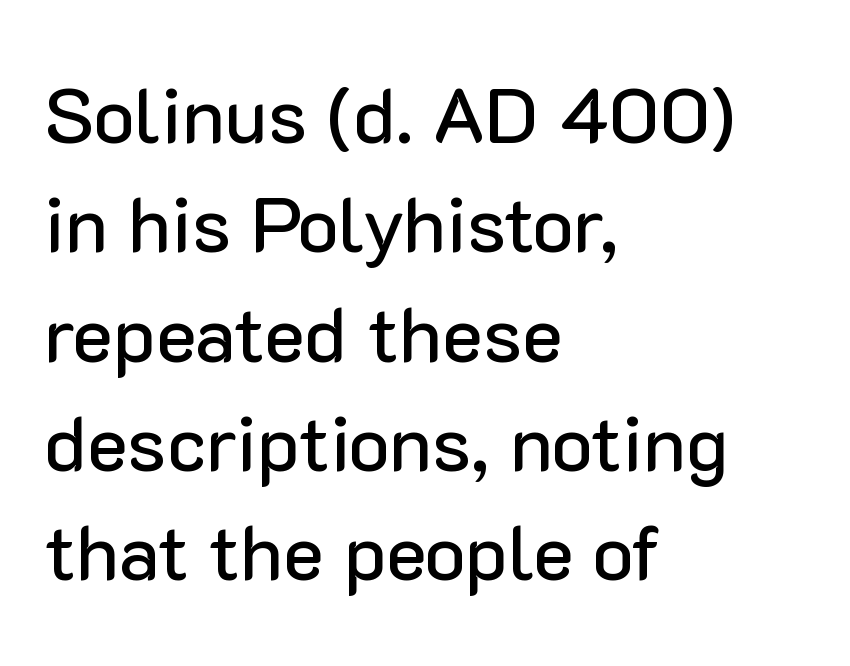
Underlining? Definitely not there. Varying glyph widths throughout — classic text-font behaviour. The leading is moderate, giving the passage an even texture. This rendering leaves character spacing at its baseline value. Is the block centered? No — it sits flush against the left margin.
